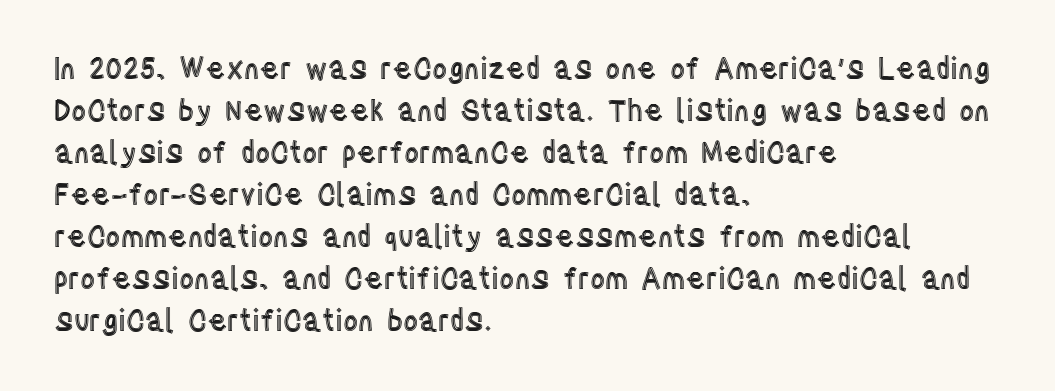
{"italic": "no", "width": "condensed", "x_height": "large", "monospaced": "no", "underline": "no", "align": "left", "line_spacing": "normal", "line_spacing_ratio": 1.45, "letter_spacing": "normal", "letter_spacing_em": 0.0, "glyph_px": 29}
